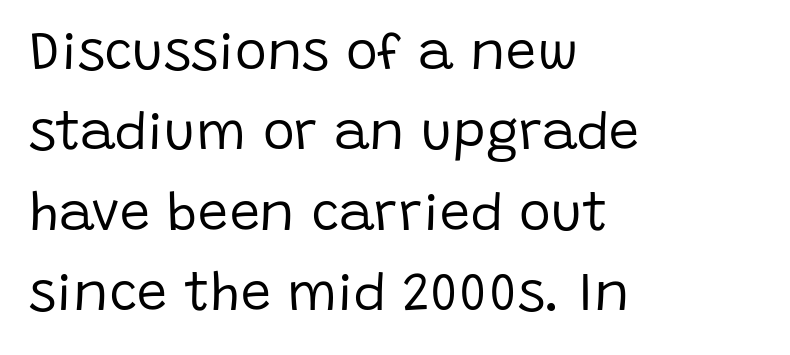
{"serif": "no", "italic": "no", "bold": "no", "weight": "regular", "width": "normal", "stroke_contrast": "low", "x_height": "large", "monospaced": "no", "underline": "no", "align": "left", "line_spacing": "normal", "line_spacing_ratio": 1.49, "letter_spacing": "normal", "letter_spacing_em": 0.0, "glyph_px": 54}
